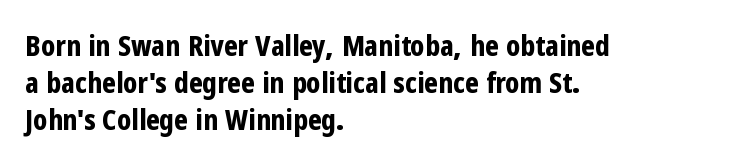
Q: Is the text bold? A: Yes.
Q: Is the text italic (slanted)? A: No, it is upright.
Q: Is the typeface a serif or a sans-serif typeface? A: Sans-serif.
Q: Is the text underlined? A: No.
Q: How is the paragraph aligned? A: Left-aligned.
Q: Is the spacing between letters normal or unusually wide? A: Normal.
Q: Is the spacing between lines tight, normal or loose? A: Normal.
Q: Width (condensed, normal, or wide)? A: Condensed.
Q: Stroke contrast? A: Low.
Q: x-height? A: Medium.
Q: Monospaced? A: No.
